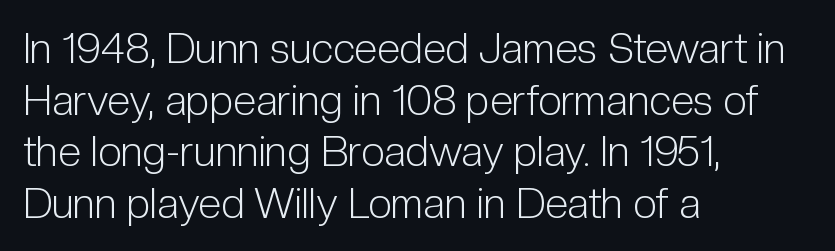
{"serif": "no", "italic": "no", "bold": "no", "weight": "light", "width": "condensed", "stroke_contrast": "low", "x_height": "medium", "monospaced": "no", "underline": "no", "align": "left", "line_spacing_ratio": 1.23, "letter_spacing": "normal", "letter_spacing_em": 0.0, "glyph_px": 42}
